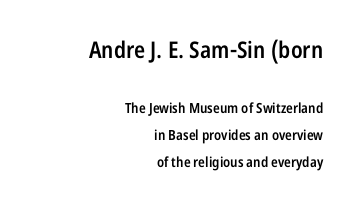
{"italic": "no", "bold": "semi", "underline": "no", "align": "right", "line_spacing": "loose", "line_spacing_ratio": 1.93, "letter_spacing": "normal", "letter_spacing_em": 0.0, "larger_block": "first", "size_ratio": 1.64, "glyph_px": 23}
